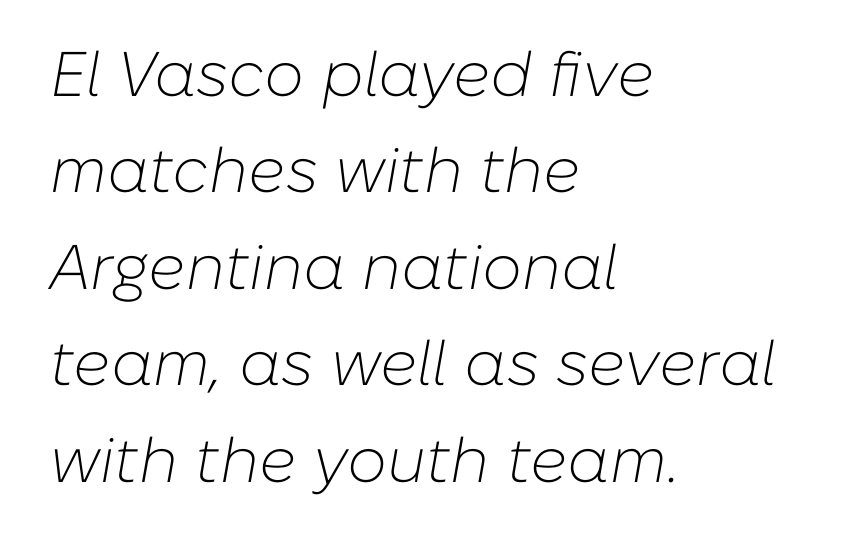
Weight: not bold — regular or lighter. A clean baseline with only descenders dipping below it. Is the letter spacing exaggerated? No — it looks like the ordinary default. Is the type slanted? Yes — the strokes lean at a clear angle. Think of a printed novel: that variable character pitch is what you see here.
